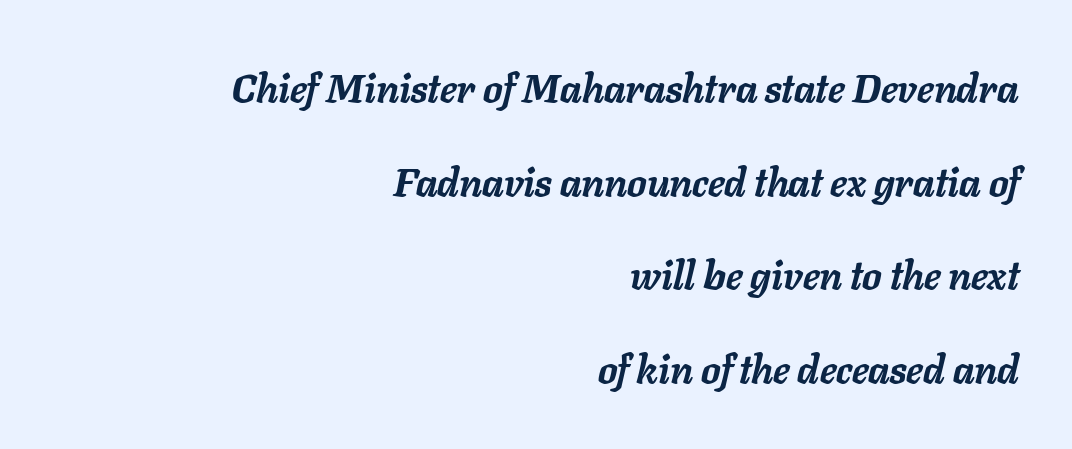
Q: Is the text bold? A: Yes.
Q: Is the text italic (slanted)? A: Yes, it leans right by about 11 degrees.
Q: Is the text underlined? A: No.
Q: How is the paragraph aligned? A: Right-aligned.
Q: Is the spacing between letters normal or unusually wide? A: Normal.
Q: Is the spacing between lines tight, normal or loose? A: Loose.
Q: Width (condensed, normal, or wide)? A: Normal.
Q: Stroke contrast? A: Low.
Q: x-height? A: Medium.
Q: Monospaced? A: No.
